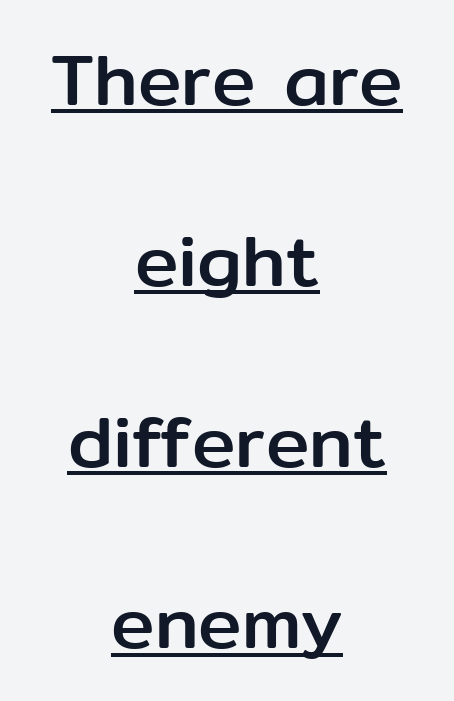
The image shows 73 px sans-serif type, upright; set centered, loose line spacing (2.48x), normal letter spacing, underlined; low stroke contrast and a medium x-height.
